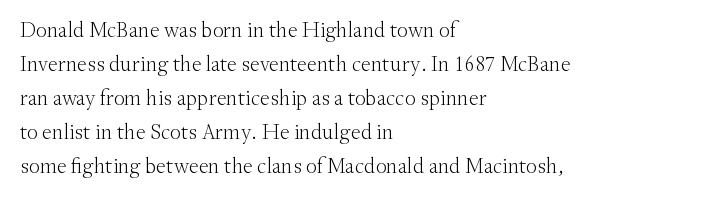
The image shows 22 px text type, upright; set left-aligned, normal line spacing (1.55x), normal letter spacing, not underlined.
